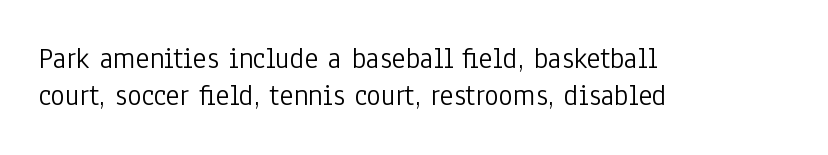
The image shows 30 px light, condensed sans-serif type, upright; set left-aligned, line spacing 1.24x, normal letter spacing, not underlined; low stroke contrast and a medium x-height.
